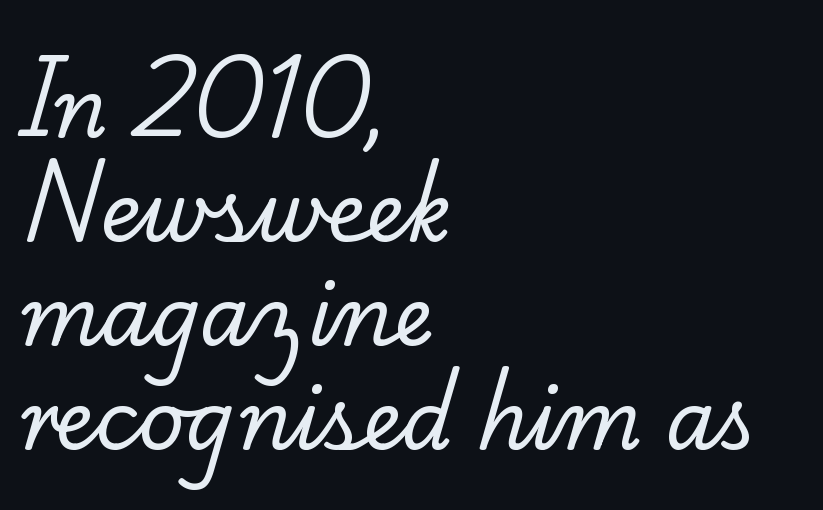
Q: Is the text bold? A: No.
Q: Is the text underlined? A: No.
Q: How is the paragraph aligned? A: Left-aligned.
Q: Is the spacing between letters normal or unusually wide? A: Normal.
Q: Is the spacing between lines tight, normal or loose? A: Normal.
Q: Width (condensed, normal, or wide)? A: Normal.
Q: Stroke contrast? A: Low.
Q: x-height? A: Small.
Q: Monospaced? A: No.
